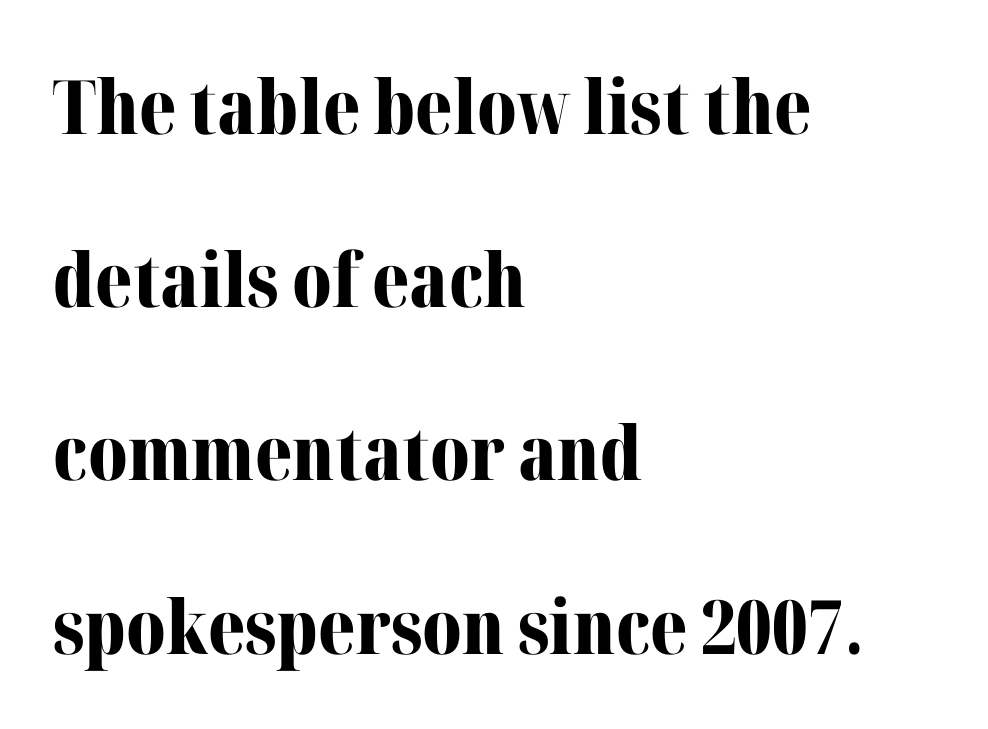
The image shows 75 px bold serif type, upright; set left-aligned, loose line spacing (2.31x), normal letter spacing, not underlined; medium stroke contrast and a medium x-height.
